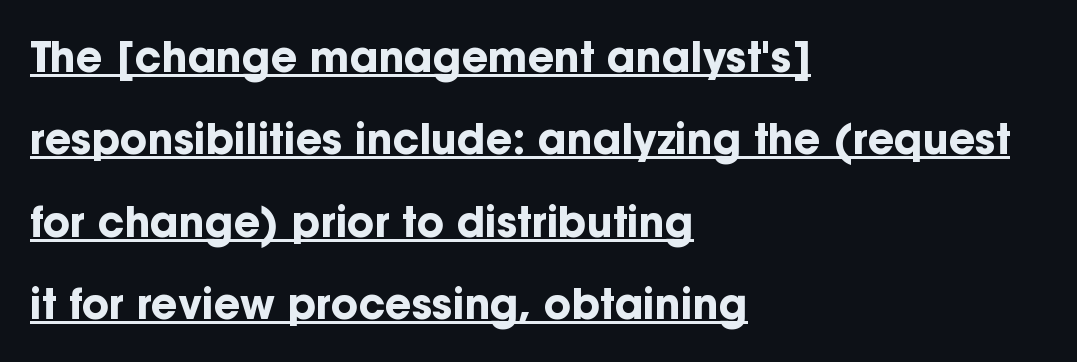
The image shows 41 px bold sans-serif type, upright; set left-aligned, loose line spacing (2.01x), normal letter spacing, underlined; low stroke contrast and a medium x-height.
